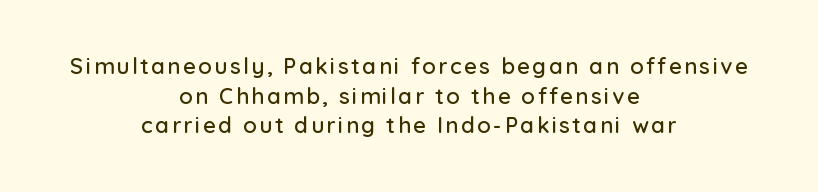
The image shows 22 px text type, upright; set centered, normal line spacing (1.35x), not underlined.
